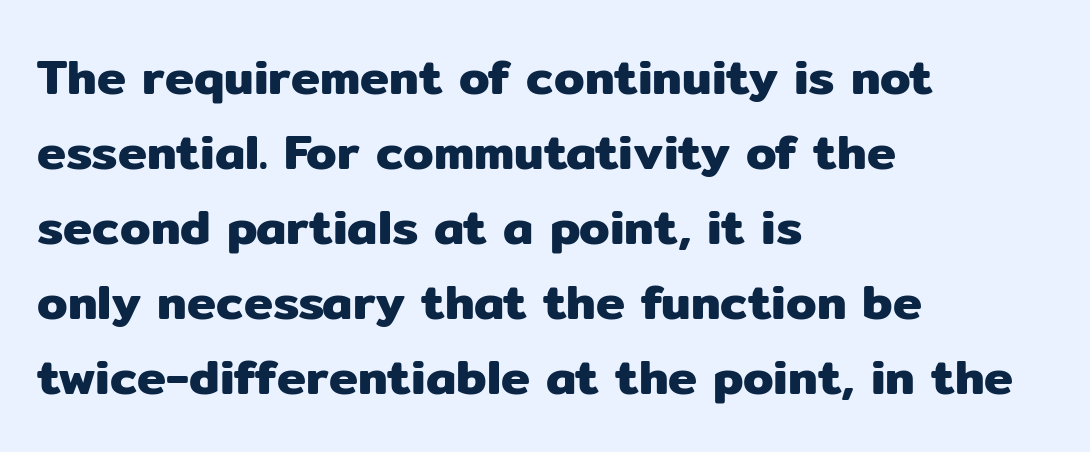
{"serif": "no", "italic": "no", "width": "normal", "stroke_contrast": "low", "x_height": "medium", "monospaced": "no", "underline": "no", "align": "left", "line_spacing": "normal", "line_spacing_ratio": 1.53, "letter_spacing": "normal", "letter_spacing_em": 0.0, "glyph_px": 49}
